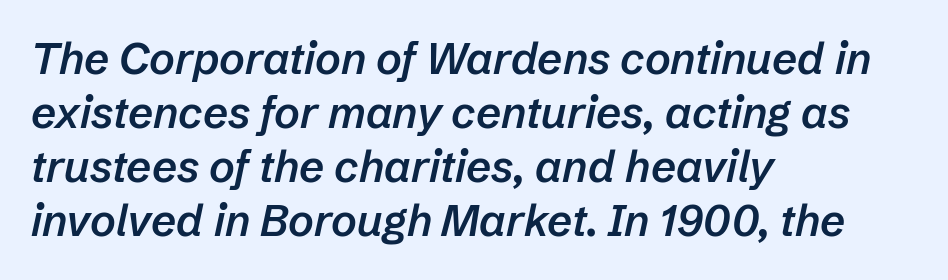
Descenders are the only things crossing below the line. These lines are rendered in a variable-pitch font. The face used here has a pronounced slope to its letters. Layout note: lines flush left. This is the in-between weight designers call semibold or demi.
